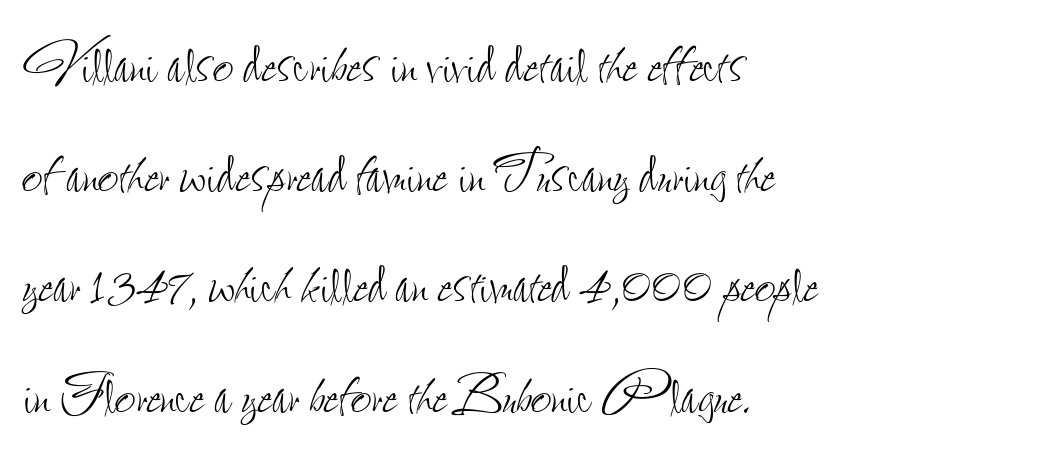
{"bold": "no", "weight": "thin", "width": "condensed", "stroke_contrast": "low", "x_height": "small", "monospaced": "no", "underline": "no", "align": "left", "line_spacing": "normal", "line_spacing_ratio": 1.51, "letter_spacing": "normal", "letter_spacing_em": 0.0, "glyph_px": 73}
